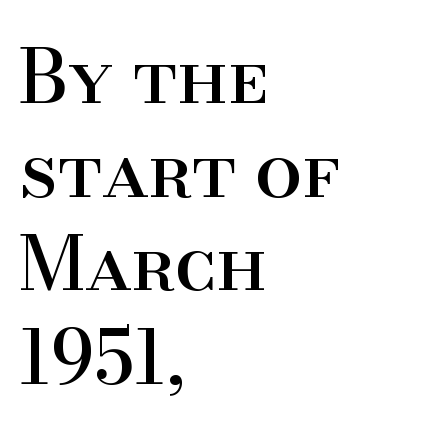
The typeface chosen for these lines features serifs. Nobody drew a line under any word here. Quick note: not italic, upright. In terms of leading, this rendering sits right in the middle. Character widths vary here, with narrow letters taking less room than wide ones. Caption: multi-line text, flush left, ragged right.
